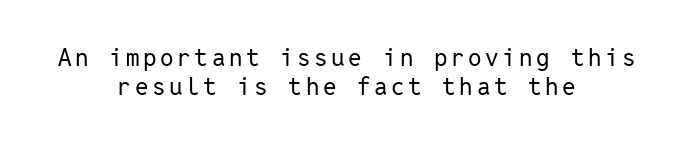
Vertical stems look standard width or narrower in stroke. The lines are quadded center. Only glyphs here, with clear space below each row. Designer's note — italics off, roman on.
